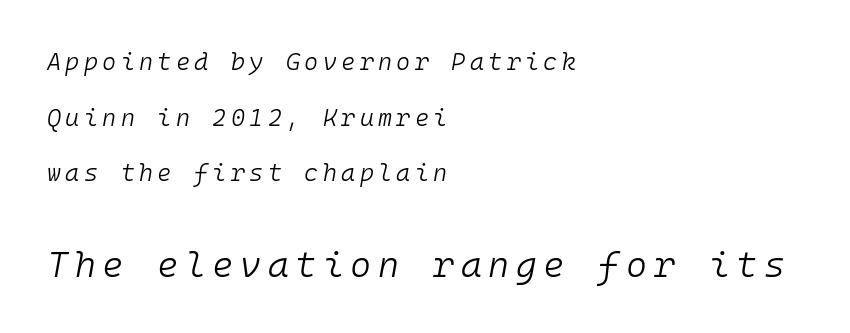
Caption: multi-line text, flush left, ragged right. The zone under the glyphs is completely vacant. A quiet, ordinary-to-light weight characterises the typeface. Here the designer chose a console-style face with uniform glyph widths. Is there much room between lines? Yes — plenty of vertical air separates them.
